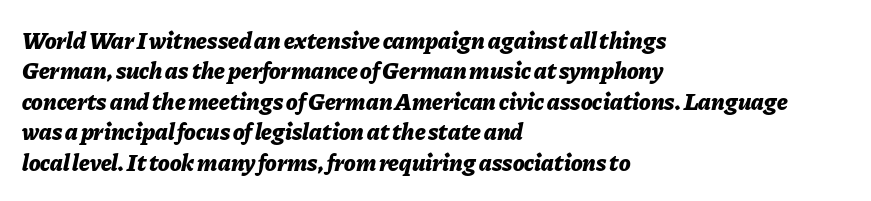
{"italic": "yes", "lean": "right", "slant_degrees": 11, "bold": "yes", "underline": "no", "align": "left", "line_spacing": "normal", "line_spacing_ratio": 1.27, "letter_spacing": "normal", "letter_spacing_em": 0.0, "glyph_px": 24}
